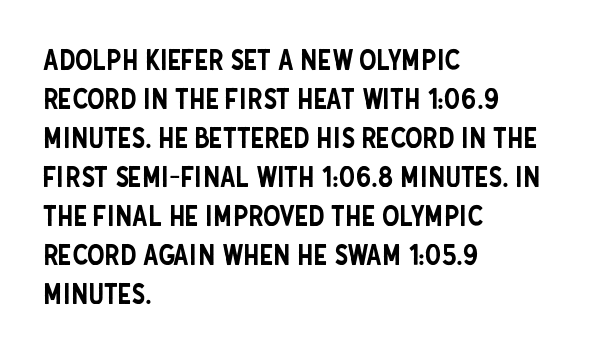
Q: Is the text italic (slanted)? A: No, it is upright.
Q: Is the typeface a serif or a sans-serif typeface? A: Sans-serif.
Q: Is the text underlined? A: No.
Q: How is the paragraph aligned? A: Left-aligned.
Q: Is the spacing between letters normal or unusually wide? A: Normal.
Q: Is the spacing between lines tight, normal or loose? A: Normal.
Q: Width (condensed, normal, or wide)? A: Condensed.
Q: Stroke contrast? A: Low.
Q: x-height? A: Large.
Q: Monospaced? A: No.
